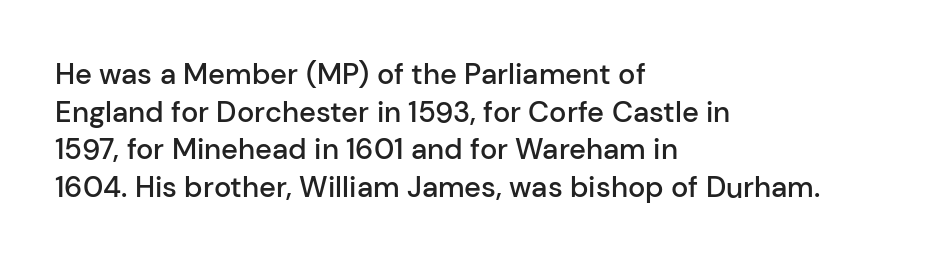
The image shows 29 px semibold sans-serif type, upright; set left-aligned, normal line spacing (1.3x), normal letter spacing, not underlined; low stroke contrast and a medium x-height.
